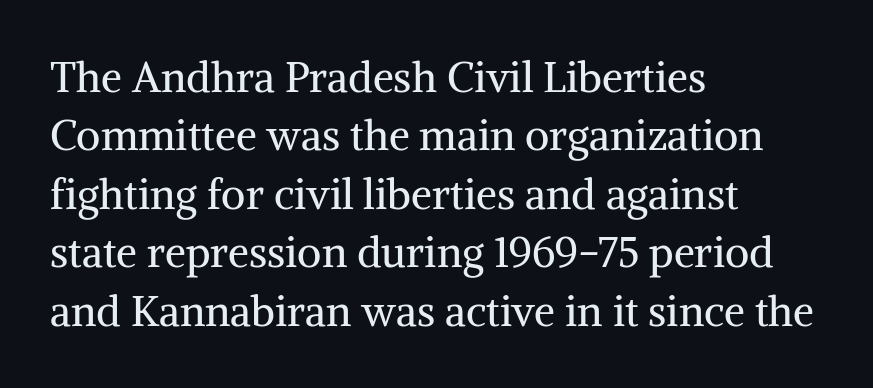
The lettering holds an erect, upright posture throughout. Stroke terminals: seriffed. Compared with a centered layout, this one pins lines to the left instead. Just letters on the line, the space beneath them empty. The face used here is proportionally spaced, like ordinary book or web type. No chunkiness to these letters — they're not bold.
